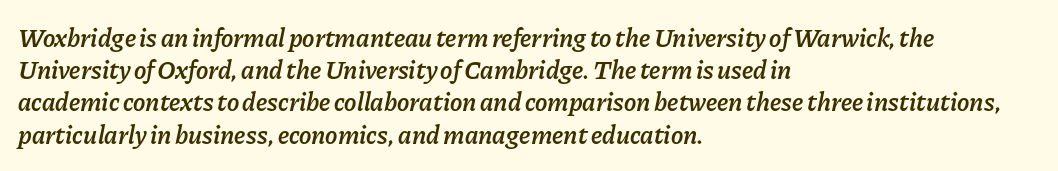
{"italic": "yes", "lean": "right", "slant_degrees": 11, "bold": "semi", "underline": "no", "align": "left", "line_spacing_ratio": 1.24, "letter_spacing": "normal", "letter_spacing_em": 0.0, "glyph_px": 26}
